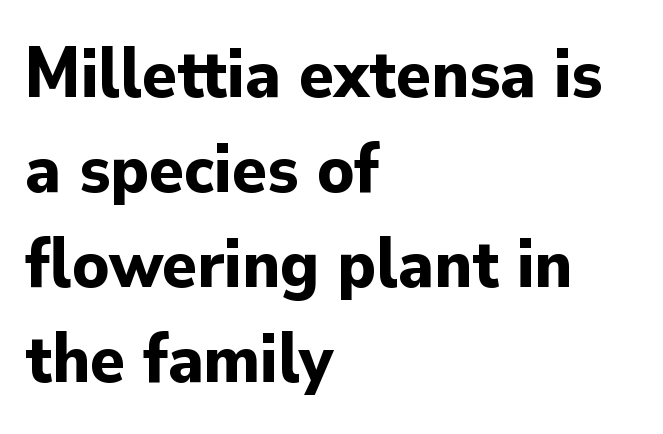
The image shows 71 px bold sans-serif type, upright; set left-aligned, normal line spacing (1.34x), normal letter spacing, not underlined; low stroke contrast and a small x-height.
